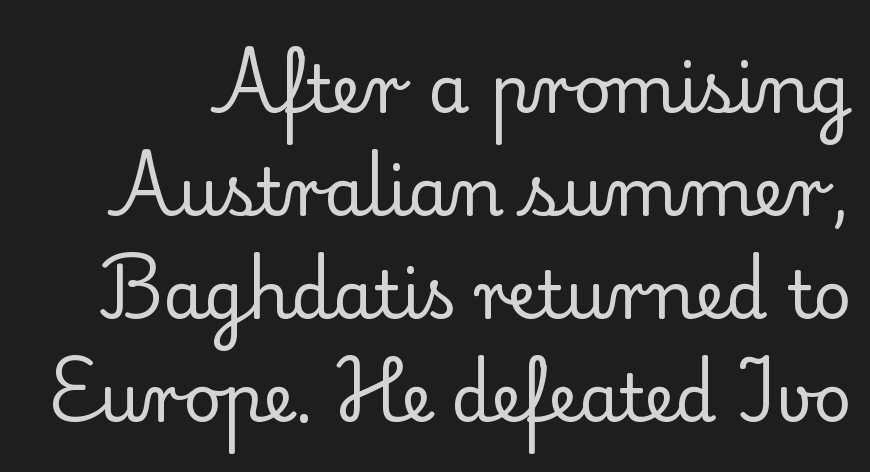
The image shows 66 px regular-weight serif type, upright; set normal line spacing (1.56x), normal letter spacing, not underlined; low stroke contrast and a small x-height.
